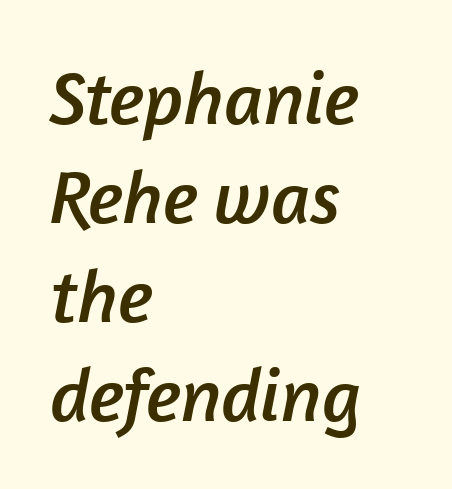
The image shows 75 px sans-serif type; set left-aligned, normal line spacing (1.32x), normal letter spacing, not underlined; low stroke contrast and a medium x-height.
